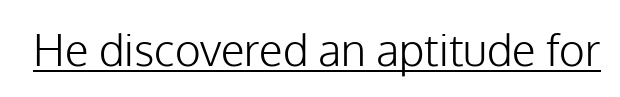
The image shows 44 px light sans-serif type, upright; set normal letter spacing, underlined; low stroke contrast and a medium x-height.
